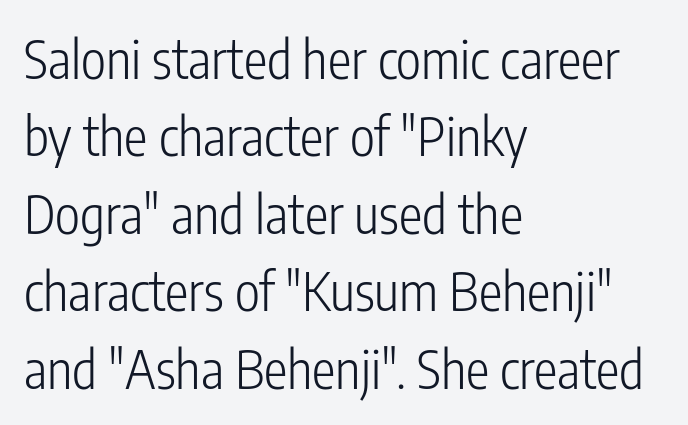
The image shows 53 px light, condensed sans-serif type, upright; set left-aligned, normal line spacing (1.46x), normal letter spacing, not underlined; low stroke contrast and a medium x-height.
